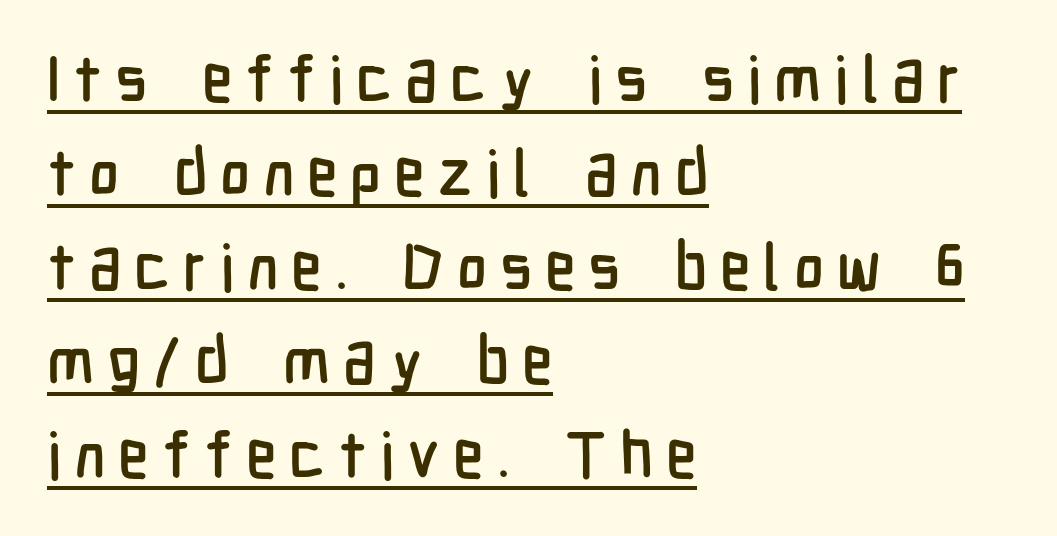
Q: Is the text italic (slanted)? A: No, it is upright.
Q: Is the typeface a serif or a sans-serif typeface? A: Sans-serif.
Q: Is the text underlined? A: Yes.
Q: How is the paragraph aligned? A: Left-aligned.
Q: Is the spacing between letters normal or unusually wide? A: Unusually wide.
Q: Is the spacing between lines tight, normal or loose? A: Normal.
Q: Width (condensed, normal, or wide)? A: Condensed.
Q: Stroke contrast? A: Low.
Q: x-height? A: Medium.
Q: Monospaced? A: No.
